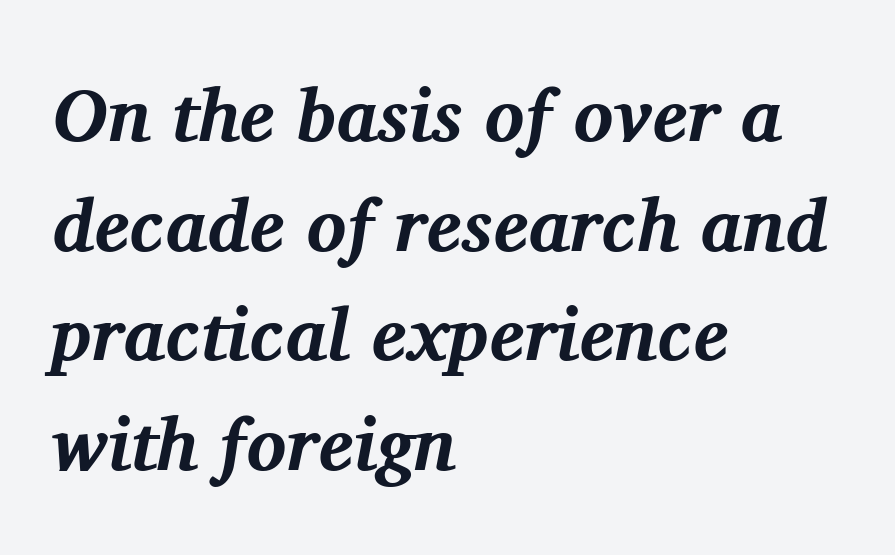
Q: Is the text bold? A: Yes.
Q: Is the text italic (slanted)? A: Yes, it leans right by about 11 degrees.
Q: Is the typeface a serif or a sans-serif typeface? A: Serif.
Q: Is the text underlined? A: No.
Q: How is the paragraph aligned? A: Left-aligned.
Q: Is the spacing between letters normal or unusually wide? A: Normal.
Q: Is the spacing between lines tight, normal or loose? A: Normal.
Q: Width (condensed, normal, or wide)? A: Normal.
Q: Stroke contrast? A: Medium.
Q: x-height? A: Medium.
Q: Monospaced? A: No.
